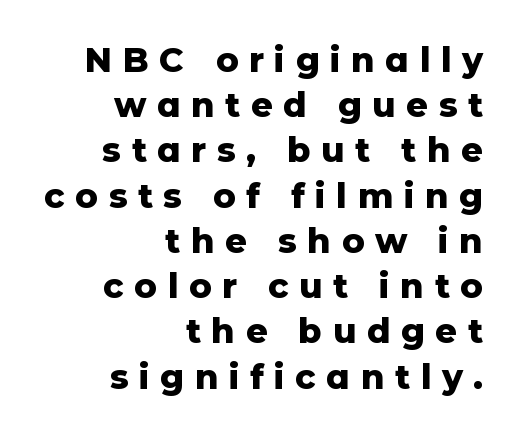
Q: Is the text bold? A: Yes.
Q: Is the text italic (slanted)? A: No, it is upright.
Q: Is the typeface a serif or a sans-serif typeface? A: Sans-serif.
Q: Is the text underlined? A: No.
Q: How is the paragraph aligned? A: Right-aligned.
Q: Is the spacing between letters normal or unusually wide? A: Unusually wide.
Q: Is the spacing between lines tight, normal or loose? A: Normal.
Q: Width (condensed, normal, or wide)? A: Normal.
Q: Stroke contrast? A: Low.
Q: x-height? A: Medium.
Q: Monospaced? A: No.
